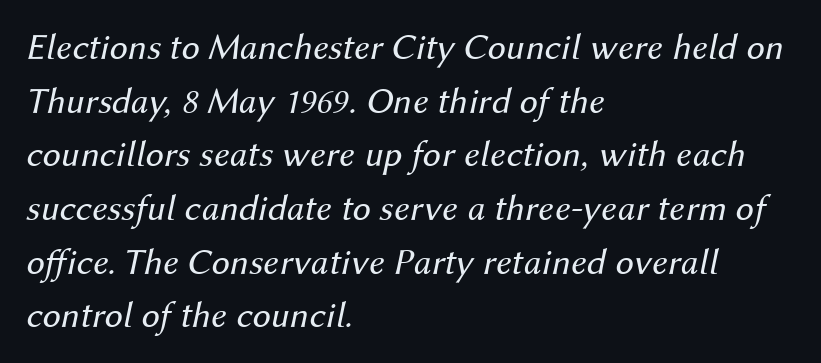
Q: Is the text bold? A: No.
Q: Is the text italic (slanted)? A: Yes, it leans right by about 12 degrees.
Q: Is the text underlined? A: No.
Q: How is the paragraph aligned? A: Left-aligned.
Q: Is the spacing between letters normal or unusually wide? A: Normal.
Q: Is the spacing between lines tight, normal or loose? A: Normal.
Q: Width (condensed, normal, or wide)? A: Normal.
Q: Stroke contrast? A: Medium.
Q: x-height? A: Medium.
Q: Monospaced? A: No.
